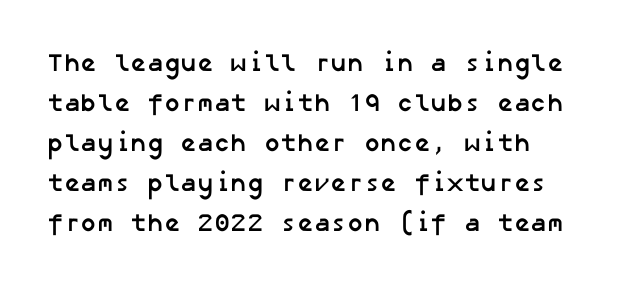
Q: Is the text bold? A: Yes.
Q: Is the text underlined? A: No.
Q: Is the spacing between letters normal or unusually wide? A: Normal.
Q: Is the spacing between lines tight, normal or loose? A: Normal.
